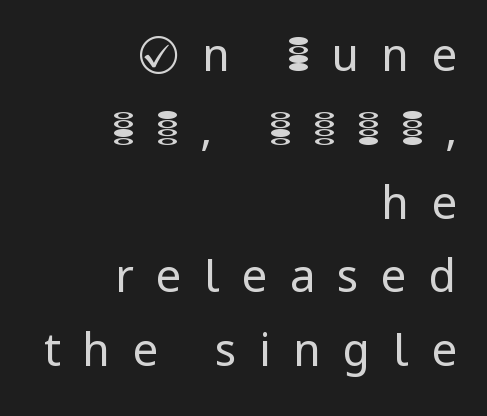
{"serif": "no", "italic": "no", "bold": "no", "weight": "regular", "width": "normal", "stroke_contrast": "low", "x_height": "medium", "monospaced": "no", "underline": "no", "align": "right", "line_spacing": "normal", "line_spacing_ratio": 1.64, "letter_spacing": "wide", "letter_spacing_em": 0.5, "glyph_px": 45}
